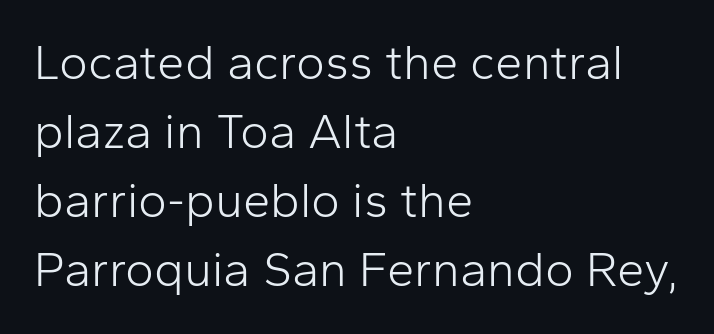
Q: Is the text bold? A: No.
Q: Is the text italic (slanted)? A: No, it is upright.
Q: Is the typeface a serif or a sans-serif typeface? A: Sans-serif.
Q: Is the text underlined? A: No.
Q: How is the paragraph aligned? A: Left-aligned.
Q: Is the spacing between letters normal or unusually wide? A: Normal.
Q: Is the spacing between lines tight, normal or loose? A: Normal.
Q: Width (condensed, normal, or wide)? A: Normal.
Q: Stroke contrast? A: Low.
Q: x-height? A: Medium.
Q: Monospaced? A: No.
